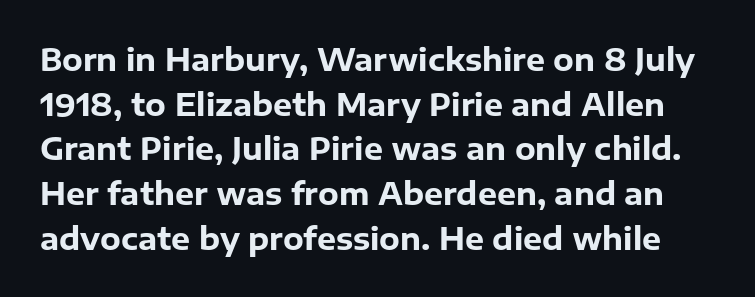
{"serif": "no", "italic": "no", "bold": "yes", "weight": "heavy", "width": "normal", "stroke_contrast": "low", "x_height": "medium", "monospaced": "no", "underline": "no", "line_spacing": "normal", "line_spacing_ratio": 1.49, "letter_spacing": "normal", "letter_spacing_em": 0.0, "glyph_px": 30}
